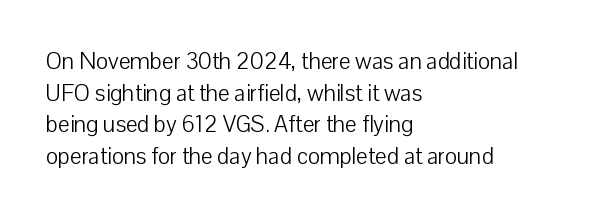
{"italic": "no", "bold": "no", "underline": "no", "align": "left", "line_spacing": "normal", "line_spacing_ratio": 1.37, "letter_spacing": "normal", "letter_spacing_em": 0.0, "glyph_px": 23}
